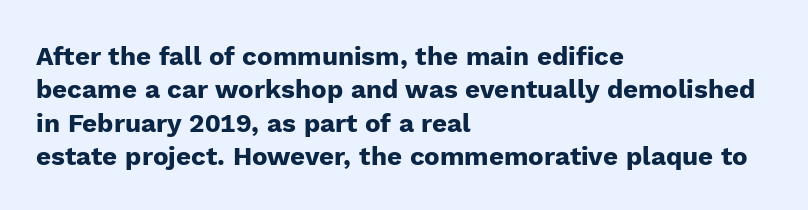
In terms of posture, this sample is upright. Look at the stroke-to-counter ratio: heavy, a bold. Notice how descenders clear the ascenders below comfortably — that's standard leading. The zone under the glyphs is completely vacant. The rendering keeps characters at their native spacing.
